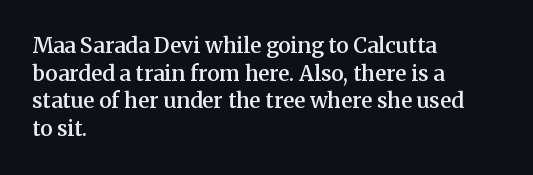
The image shows 21 px text type, upright; set left-aligned, normal line spacing (1.32x), normal letter spacing, not underlined.
